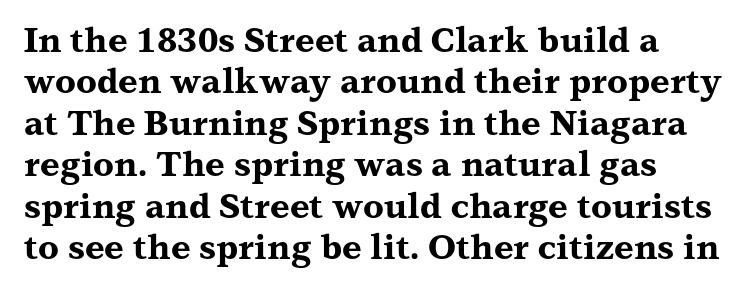
Q: Is the text bold? A: Yes.
Q: Is the text italic (slanted)? A: No, it is upright.
Q: Is the typeface a serif or a sans-serif typeface? A: Serif.
Q: Is the text underlined? A: No.
Q: Is the spacing between letters normal or unusually wide? A: Normal.
Q: Width (condensed, normal, or wide)? A: Wide.
Q: Stroke contrast? A: Medium.
Q: x-height? A: Medium.
Q: Monospaced? A: No.
